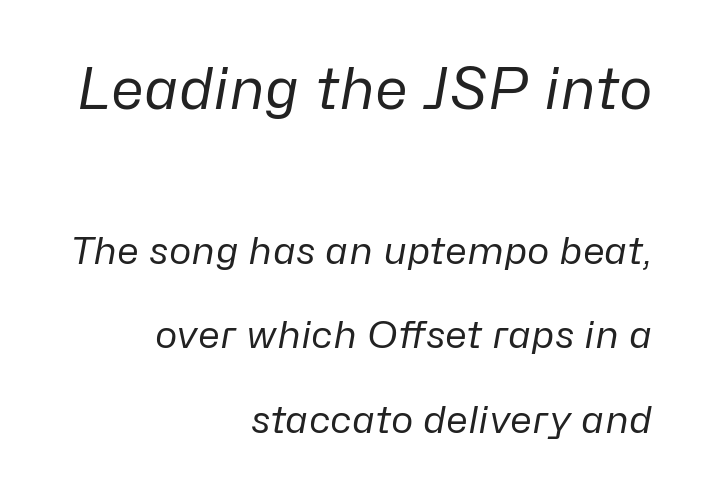
Q: Is the text bold? A: No.
Q: Is the text italic (slanted)? A: Yes, it leans right by about 10 degrees.
Q: Is the text underlined? A: No.
Q: How is the paragraph aligned? A: Right-aligned.
Q: Is the spacing between letters normal or unusually wide? A: Normal.
Q: Is the spacing between lines tight, normal or loose? A: Loose.
Q: Which block of text is set in a larger size, the first (top) or the second (bottom)? A: The first (top) one.
Q: Width (condensed, normal, or wide)? A: Normal.
Q: Stroke contrast? A: Low.
Q: x-height? A: Medium.
Q: Monospaced? A: No.
